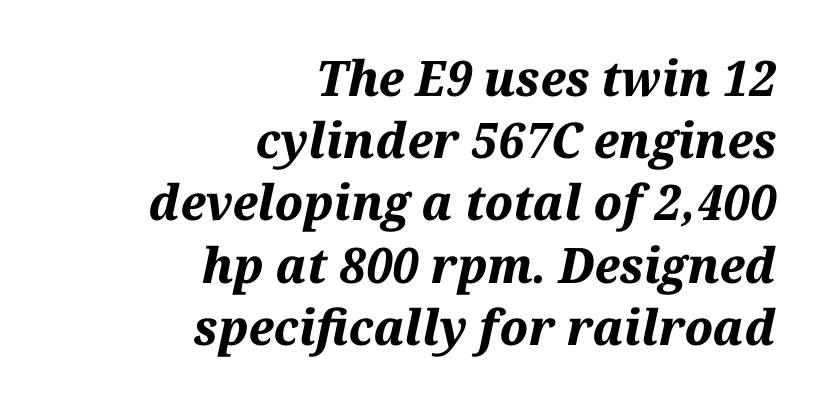
Q: Is the text bold? A: Yes.
Q: Is the text italic (slanted)? A: Yes, it leans right by about 12 degrees.
Q: Is the text underlined? A: No.
Q: How is the paragraph aligned? A: Right-aligned.
Q: Is the spacing between letters normal or unusually wide? A: Normal.
Q: Is the spacing between lines tight, normal or loose? A: Normal.
Q: Width (condensed, normal, or wide)? A: Normal.
Q: Stroke contrast? A: Medium.
Q: x-height? A: Medium.
Q: Monospaced? A: No.
